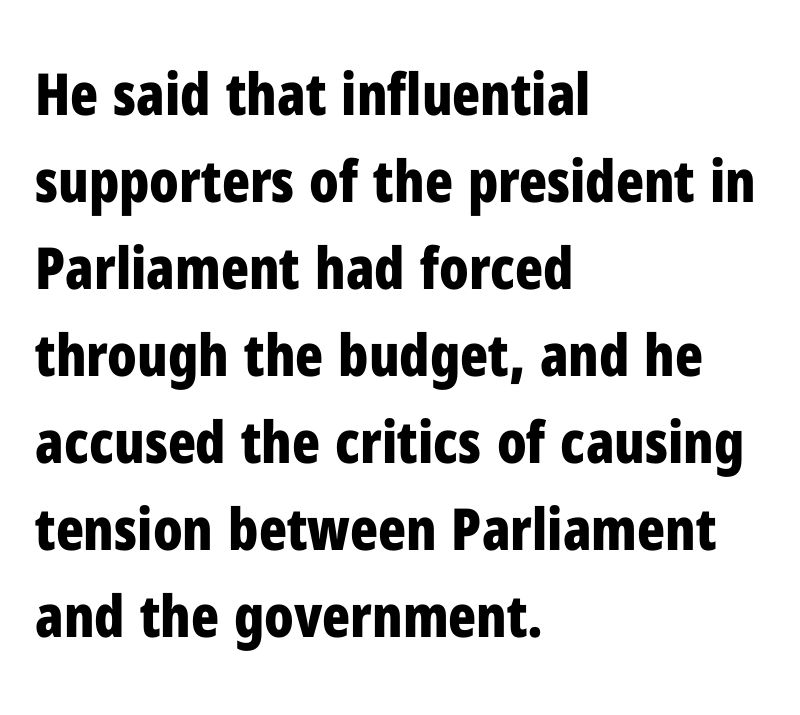
The image shows 58 px bold, condensed sans-serif type, upright; set left-aligned, normal line spacing (1.5x), normal letter spacing, not underlined; low stroke contrast and a medium x-height.
